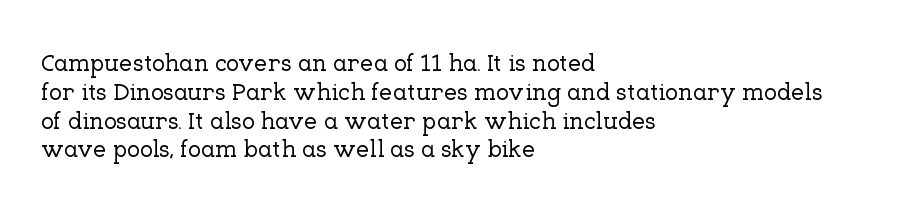
In CSS terms this would be text-align: left. The letters stand upright; this is a roman face. Underlining? Definitely not there. These lines keep a tight, regular rhythm from letter to letter.
